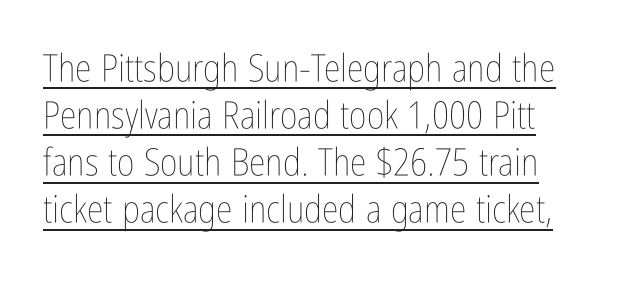
The image shows 38 px thin, condensed type, upright; set line spacing 1.24x, normal letter spacing, underlined; low stroke contrast and a medium x-height.
